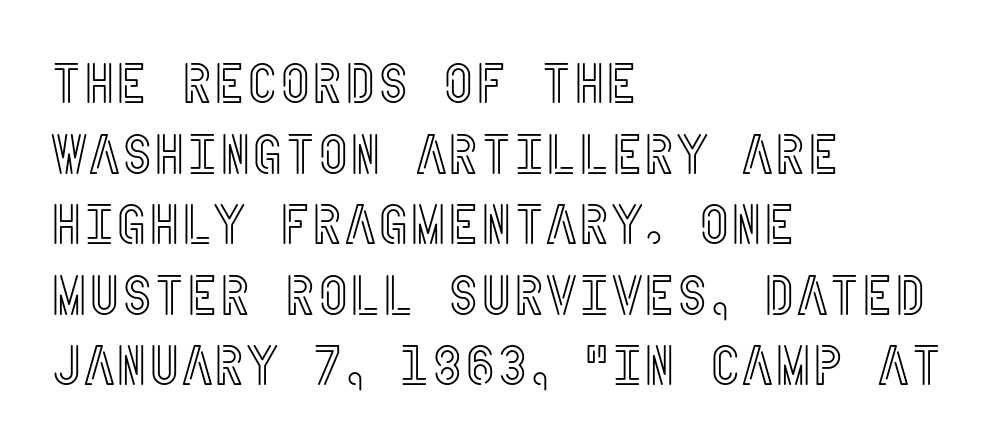
{"italic": "no", "width": "condensed", "x_height": "large", "underline": "no", "align": "left", "line_spacing": "normal", "line_spacing_ratio": 1.26, "letter_spacing": "normal", "letter_spacing_em": 0.0, "glyph_px": 56}
